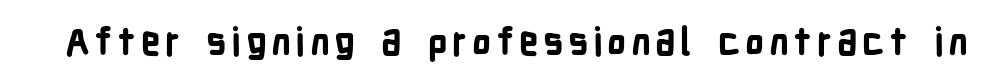
{"serif": "no", "italic": "no", "bold": "yes", "weight": "bold", "width": "condensed", "stroke_contrast": "low", "x_height": "medium", "monospaced": "no", "underline": "no", "glyph_px": 38}
